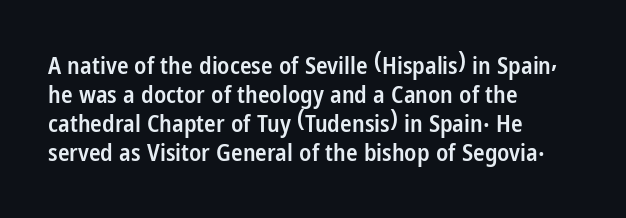
A fair bit of extra ink — the face is semibold, not bold. Reading down the block, your eye returns to a fixed left position each line. Style check: upright. Compared with typical body copy, the letter spacing here is the same. The passage shown is not underscored anywhere.
